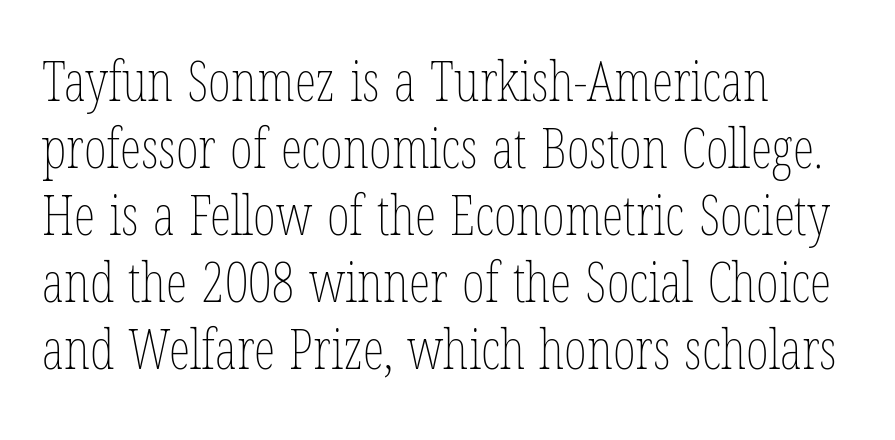
{"italic": "no", "bold": "no", "weight": "thin", "width": "condensed", "stroke_contrast": "low", "x_height": "medium", "monospaced": "no", "underline": "no", "align": "left", "line_spacing_ratio": 1.22, "letter_spacing": "normal", "letter_spacing_em": 0.0, "glyph_px": 55}
